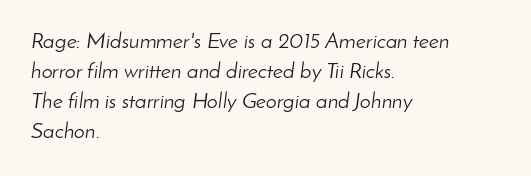
Q: Is the text bold? A: No.
Q: Is the text italic (slanted)? A: Yes, it leans right by about 8 degrees.
Q: Is the text underlined? A: No.
Q: How is the paragraph aligned? A: Left-aligned.
Q: Is the spacing between letters normal or unusually wide? A: Normal.
Q: Is the spacing between lines tight, normal or loose? A: Normal.
